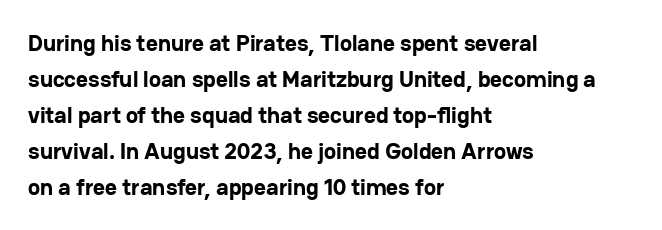
The image shows 23 px bold type, upright; set left-aligned, normal line spacing (1.56x), normal letter spacing, not underlined.
